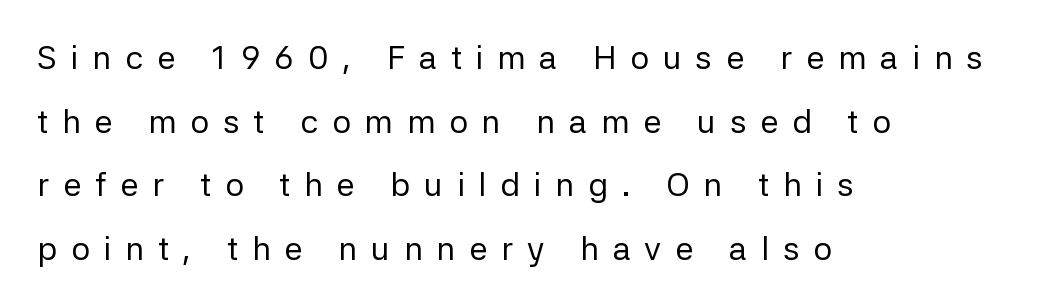
Q: Is the text bold? A: No.
Q: Is the text italic (slanted)? A: No, it is upright.
Q: Is the typeface a serif or a sans-serif typeface? A: Sans-serif.
Q: Is the text underlined? A: No.
Q: How is the paragraph aligned? A: Left-aligned.
Q: Is the spacing between letters normal or unusually wide? A: Unusually wide.
Q: Is the spacing between lines tight, normal or loose? A: Loose.
Q: Width (condensed, normal, or wide)? A: Normal.
Q: Stroke contrast? A: Low.
Q: x-height? A: Medium.
Q: Monospaced? A: No.
